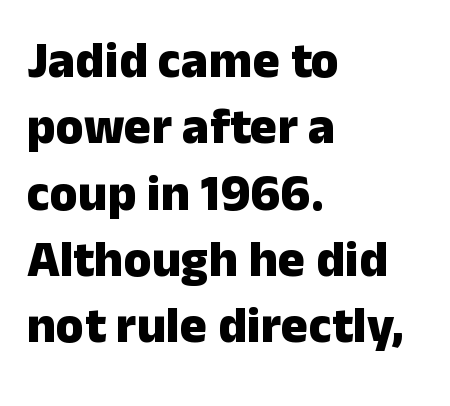
The tracking reads as untouched default to a designer's eye. Normally led — the rows are evenly, conventionally spaced. Examine the stroke ends and you'll find no serifs. As a designer I'd log this as weight 700, bold. Check the space under the baseline: it is left empty.
